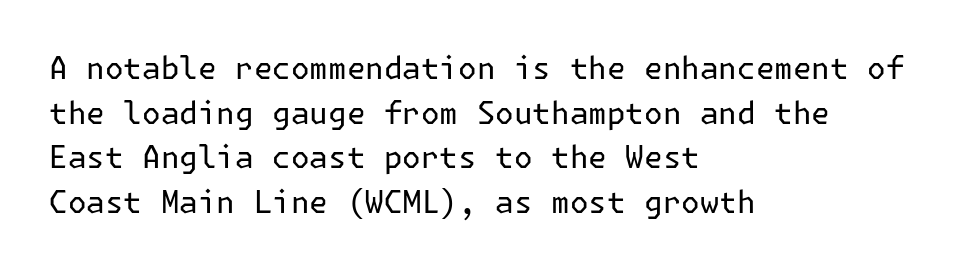
The image shows 31 px regular-weight sans-serif type, upright; set left-aligned, normal line spacing (1.44x), normal letter spacing, not underlined; low stroke contrast and a medium x-height.
